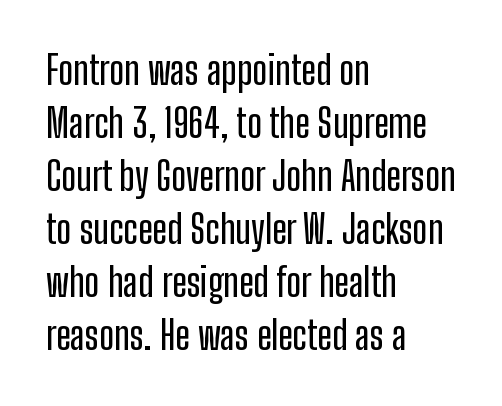
Underline: absent. The compositor pushed each line to the left boundary. Character widths vary here, with narrow letters taking less room than wide ones. It's the straight-up-and-down kind of type.
